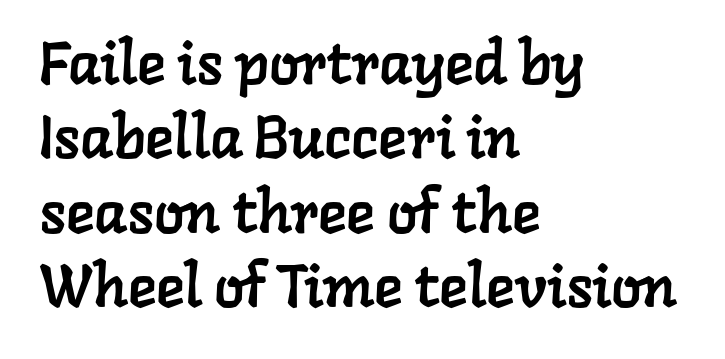
The image shows 60 px serif type; set left-aligned, line spacing 1.24x, normal letter spacing, not underlined; low stroke contrast and a medium x-height.
